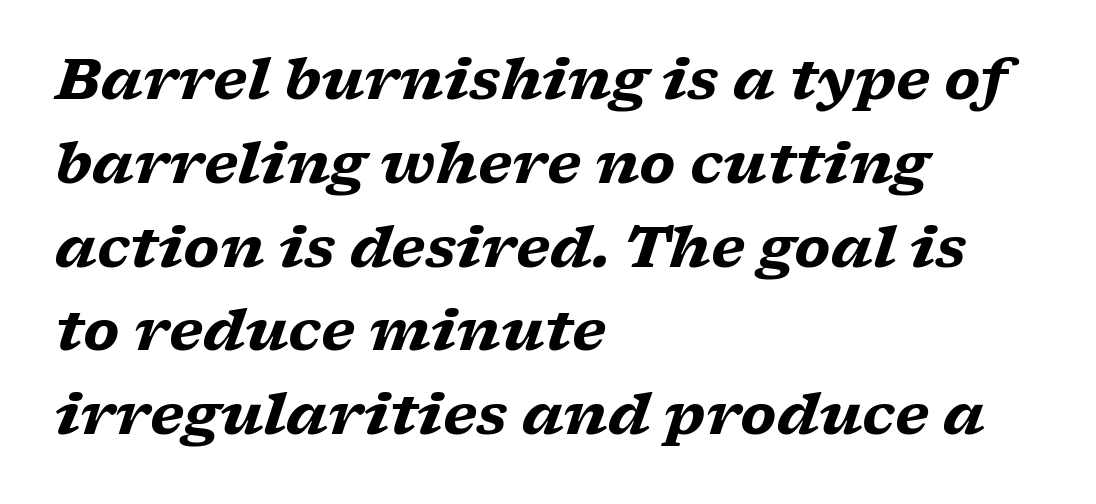
The image shows 57 px heavy, wide serif type, italic (leaning right); set left-aligned, normal line spacing (1.47x), normal letter spacing, not underlined; low stroke contrast and a medium x-height.
